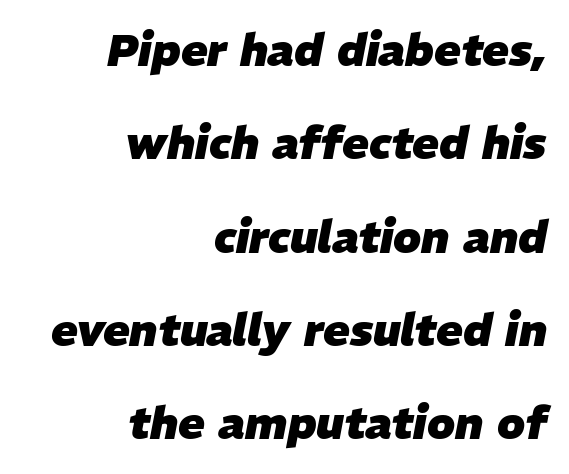
The image shows 44 px heavy type, italic (leaning right); set right-aligned, loose line spacing (2.12x), normal letter spacing, not underlined; low stroke contrast and a medium x-height.
